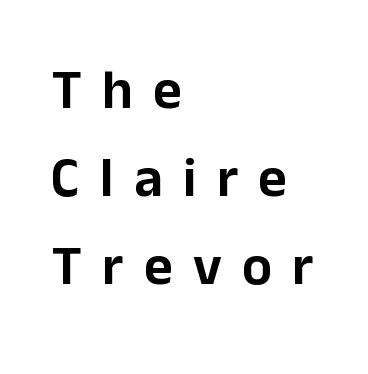
Between one letter and the next there's a generous, obvious gap. These lines stack with their left ends in a neat column. No feet cap the strokes, marking this as sans-serif type. A clean baseline with only descenders dipping below it. The leading is moderate, giving the passage an even texture.
